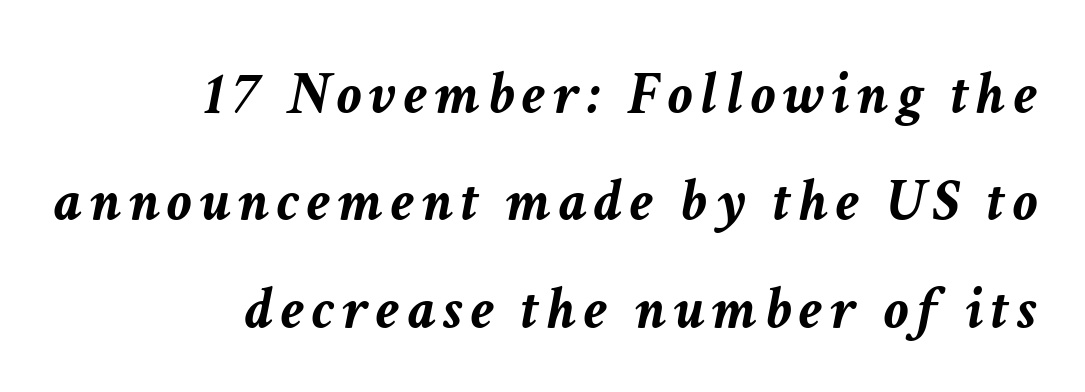
The image shows 61 px semibold type, italic (leaning right); set right-aligned, line spacing 1.76x, not underlined; low stroke contrast and a medium x-height.
